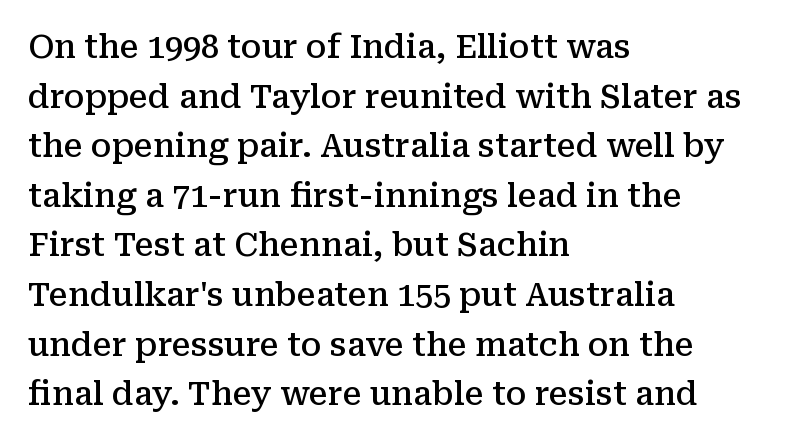
Heft: intermediate — a semibold. Look at the bottom of the vertical strokes: they flare into serifs here. Notice how the passage keeps a crisp vertical edge on the left only. Do the characters align in a grid? No, the font is proportional.
